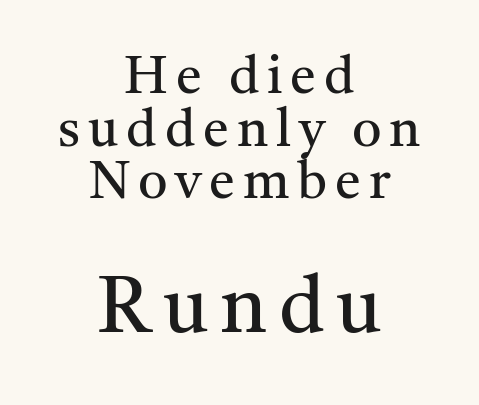
The image shows 78 px regular-weight serif type, upright; set centered, tight line spacing (1.01x), not underlined; the second (bottom) block is 1.5x larger; medium stroke contrast and a medium x-height.
